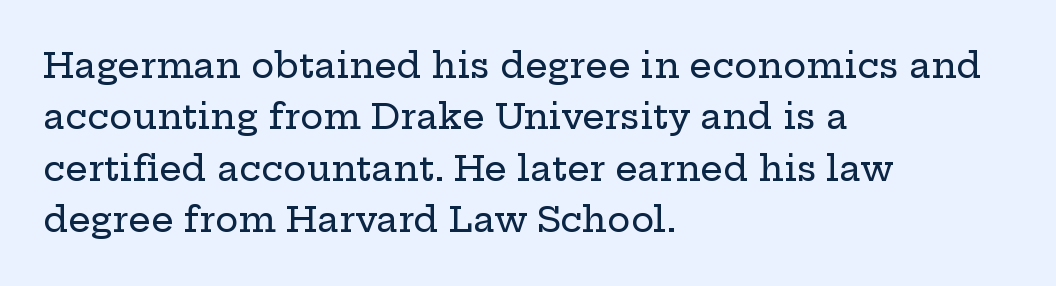
The image shows 35 px wide serif type, upright; set left-aligned, normal line spacing (1.47x), normal letter spacing, not underlined; low stroke contrast and a medium x-height.
